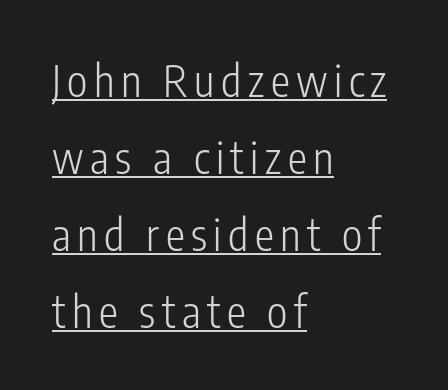
Does the copy run flush right? No — it runs flush left. The letters advance in unequal steps, a hallmark of proportional type. Each line of the rendering has a horizontal stroke beneath the glyphs. The typesetting does not lean heavy: it is not bold.
